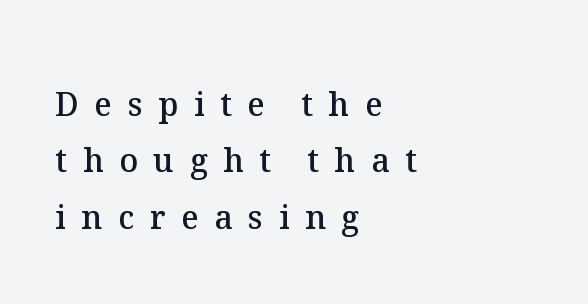
{"italic": "no", "bold": "semi", "weight": "semibold", "width": "normal", "stroke_contrast": "medium", "x_height": "medium", "monospaced": "no", "underline": "no", "align": "left", "line_spacing_ratio": 1.76, "letter_spacing": "wide", "letter_spacing_em": 0.49, "glyph_px": 32}
